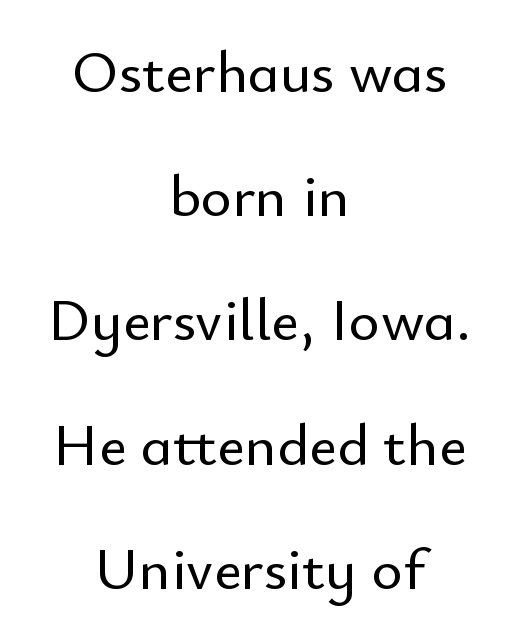
{"serif": "no", "italic": "no", "width": "normal", "stroke_contrast": "low", "x_height": "small", "monospaced": "no", "underline": "no", "align": "center", "line_spacing": "loose", "line_spacing_ratio": 2.07, "letter_spacing": "normal", "letter_spacing_em": 0.0, "glyph_px": 60}
